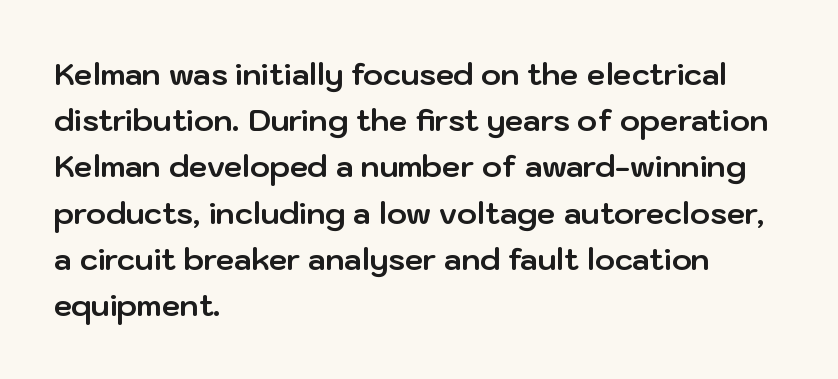
{"serif": "no", "italic": "no", "bold": "yes", "weight": "bold", "width": "normal", "stroke_contrast": "low", "x_height": "medium", "monospaced": "no", "underline": "no", "align": "left", "line_spacing": "normal", "line_spacing_ratio": 1.54, "letter_spacing": "normal", "letter_spacing_em": 0.0, "glyph_px": 30}
